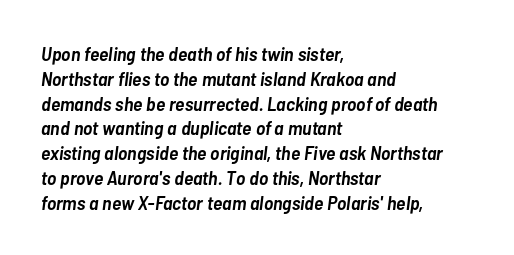
{"italic": "yes", "lean": "right", "slant_degrees": 7, "bold": "semi", "underline": "no", "align": "left", "line_spacing_ratio": 1.24, "letter_spacing": "normal", "letter_spacing_em": 0.0, "glyph_px": 20}
